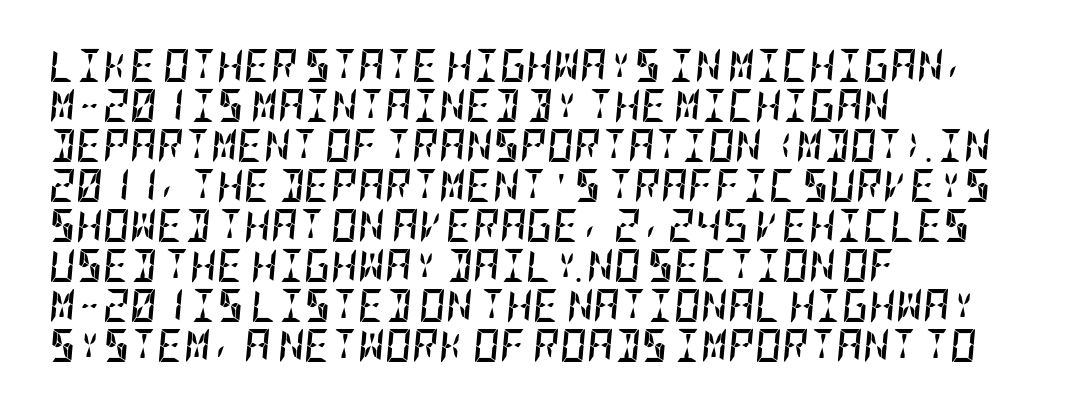
Summary of weight: heavy, a full bold. The gap between lines stays unmarked. The glyphs look as if they've been sheared to an angle. Each line starts at the same left margin while the right side varies. What stands out about the letter spacing? Nothing — it is the standard amount.
